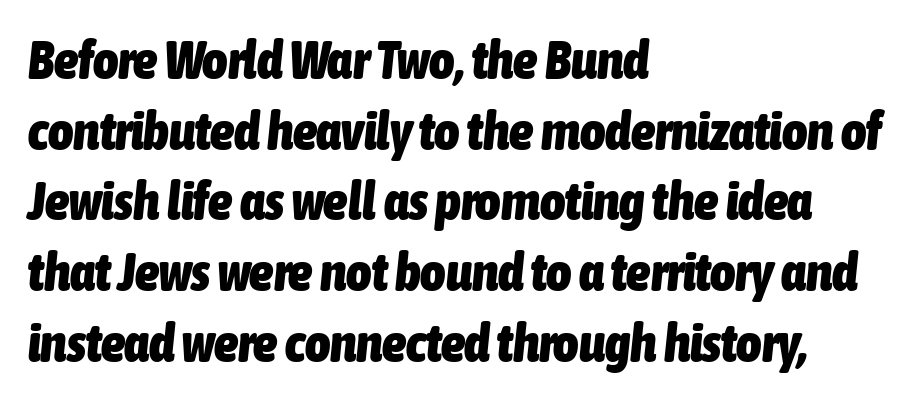
The image shows 54 px heavy, condensed type, italic (leaning right); set left-aligned, normal line spacing (1.31x), normal letter spacing, not underlined; low stroke contrast and a medium x-height.
